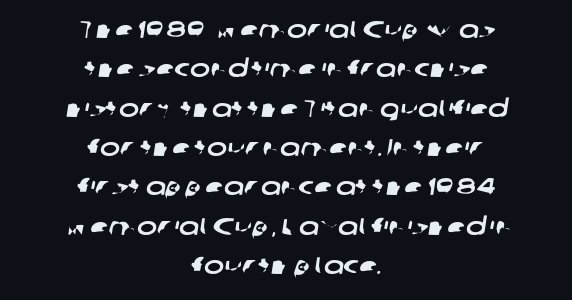
Q: Is the text underlined? A: No.
Q: How is the paragraph aligned? A: Centered.
Q: Is the spacing between letters normal or unusually wide? A: Normal.
Q: Is the spacing between lines tight, normal or loose? A: Normal.
